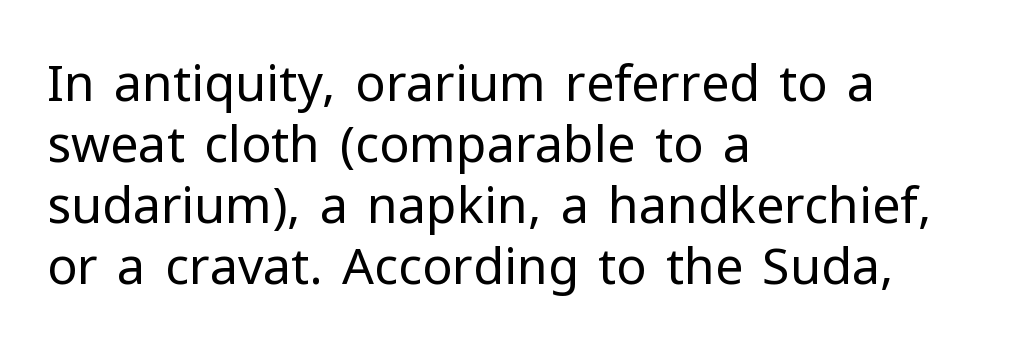
Every character sits straight up, as roman type does. Clear beneath every line of the passage. Examine the stroke ends and you'll find no serifs. Students, note that the glyphs here touch the page at normal intervals. The rendering uses natural spacing where letterforms have individual widths. Letters have the restrained weight of plain body copy at most.
